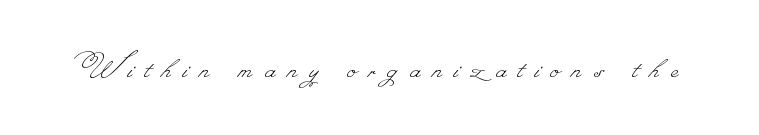
The image shows 40 px thin type; set unusually wide letter spacing (+0.31 em), not underlined; low stroke contrast.
